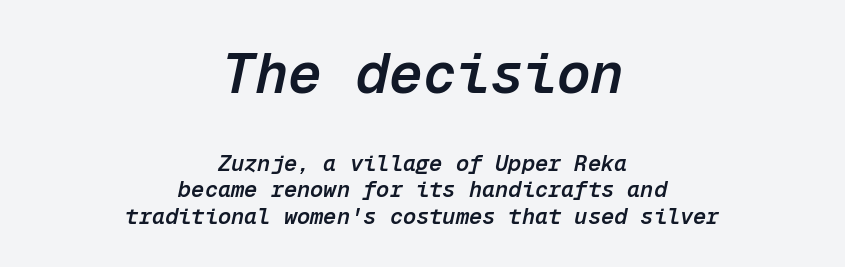
The image shows 56 px semibold type, italic (leaning right), monospaced; set centered, line spacing 1.2x, normal letter spacing, not underlined; the first (top) block is 2.55x larger; low stroke contrast and a medium x-height.
